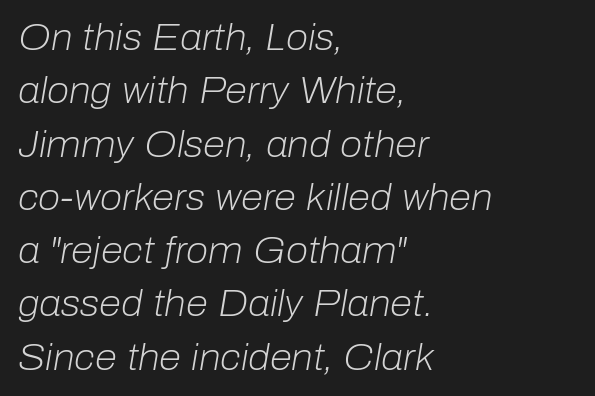
A typesetter would call this proportional, since set widths differ per character. Slant detected: the letters are inclined. The specimen omits any rule beneath the text block's lines. Is the letter spacing exaggerated? No — it looks like the ordinary default. These lines are set flush left with a ragged right edge.
